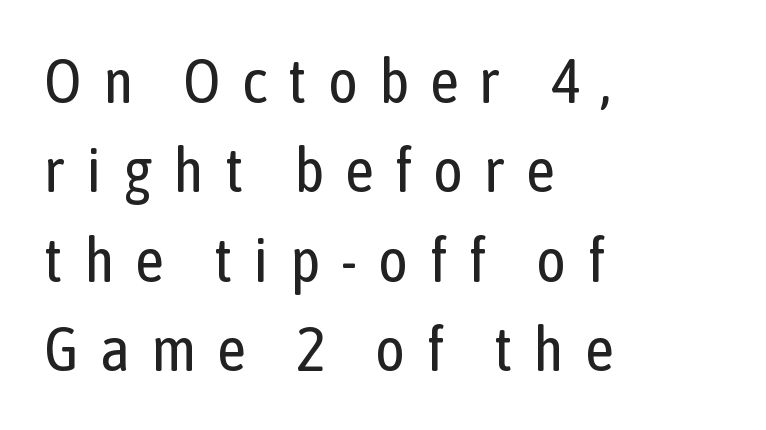
Q: Is the text bold? A: No.
Q: Is the text italic (slanted)? A: No, it is upright.
Q: Is the typeface a serif or a sans-serif typeface? A: Sans-serif.
Q: Is the text underlined? A: No.
Q: How is the paragraph aligned? A: Left-aligned.
Q: Is the spacing between letters normal or unusually wide? A: Unusually wide.
Q: Is the spacing between lines tight, normal or loose? A: Normal.
Q: Width (condensed, normal, or wide)? A: Condensed.
Q: Stroke contrast? A: Low.
Q: x-height? A: Medium.
Q: Monospaced? A: No.
